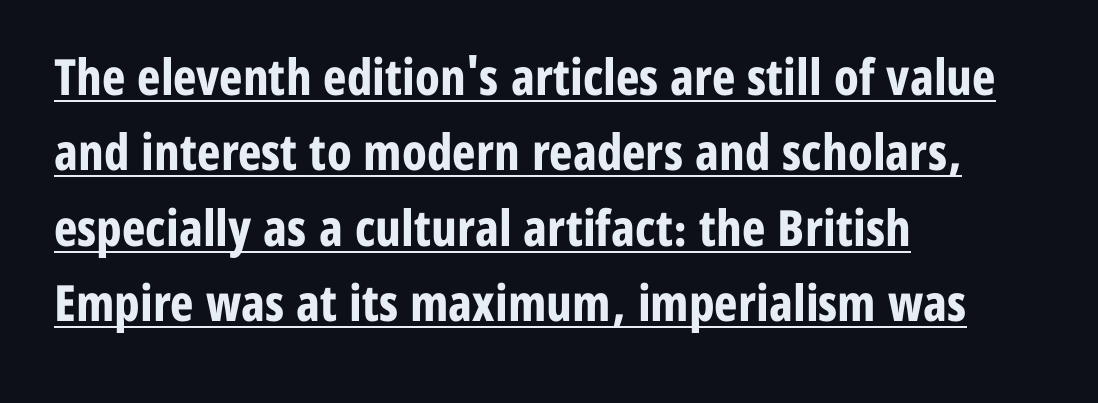
Q: Is the text bold? A: Yes.
Q: Is the text italic (slanted)? A: No, it is upright.
Q: Is the typeface a serif or a sans-serif typeface? A: Sans-serif.
Q: Is the text underlined? A: Yes.
Q: How is the paragraph aligned? A: Left-aligned.
Q: Is the spacing between letters normal or unusually wide? A: Normal.
Q: Is the spacing between lines tight, normal or loose? A: Normal.
Q: Width (condensed, normal, or wide)? A: Condensed.
Q: Stroke contrast? A: Low.
Q: x-height? A: Medium.
Q: Monospaced? A: No.
